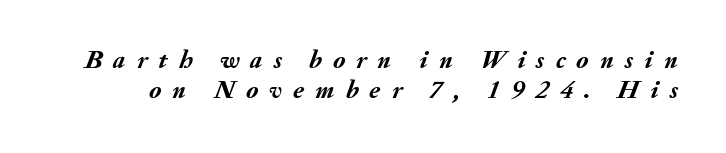
This rendering features lettering with no underline. When letters slant like this, we call the style italic. Tightly led — the rows are bunched. The tracking jumps out immediately: characters are airy and widely separated. Typesetter's note: full bold, strokes at maximum text heaviness.
